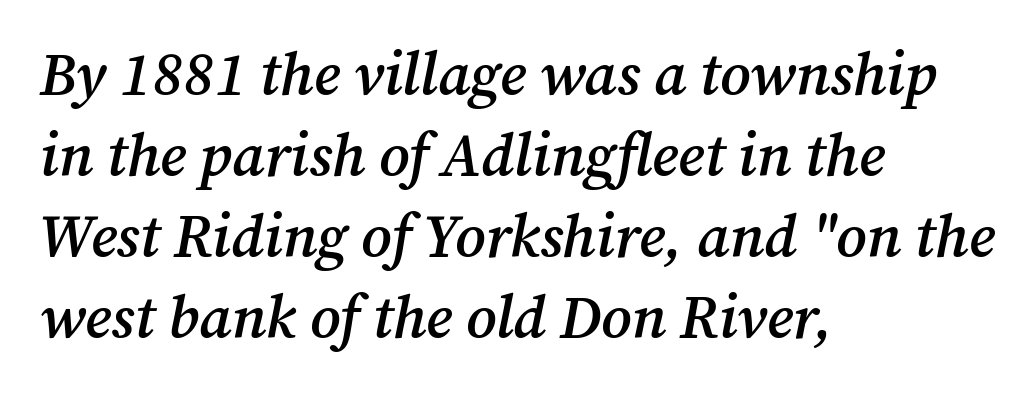
You can tell it's italic because the verticals aren't actually vertical. Each letter keeps its own natural width here, so spacing adapts to shape. In CSS terms this would be text-align: left. No word sits above an underline. Compared with typical body copy, the letter spacing here is the same.
